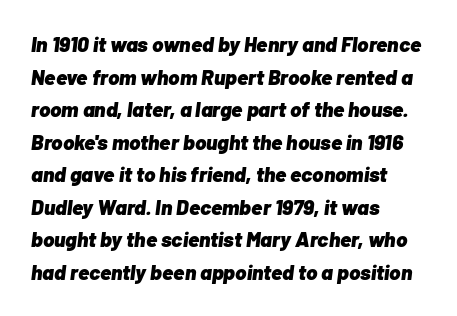
{"italic": "yes", "lean": "right", "slant_degrees": 7, "bold": "yes", "underline": "no", "align": "left", "line_spacing": "normal", "line_spacing_ratio": 1.55, "letter_spacing": "normal", "letter_spacing_em": 0.0, "glyph_px": 21}
